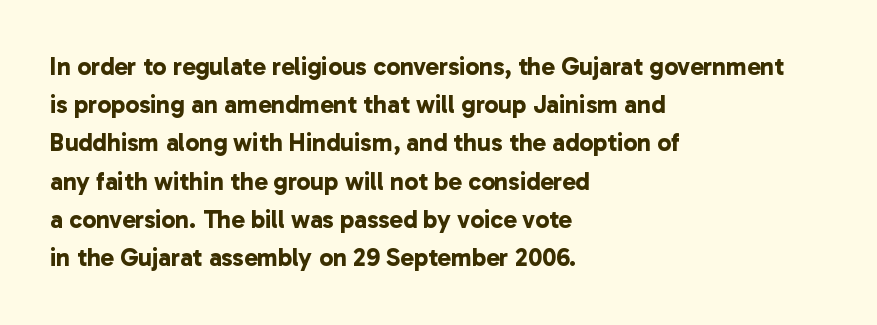
The image shows 25 px bold type; set left-aligned, normal line spacing (1.53x), normal letter spacing, not underlined.
